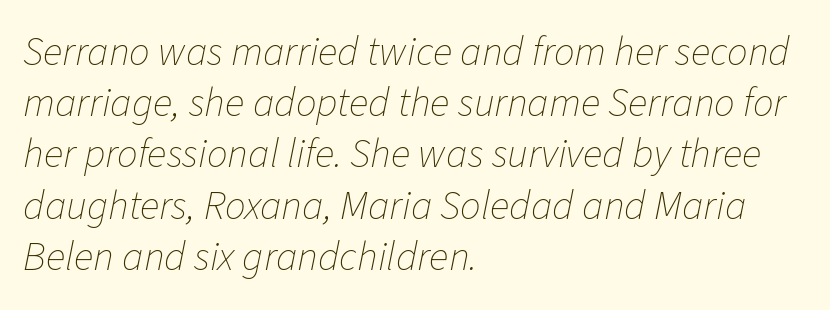
Q: Is the text bold? A: No.
Q: Is the text italic (slanted)? A: Yes, it leans right by about 11 degrees.
Q: Is the text underlined? A: No.
Q: How is the paragraph aligned? A: Left-aligned.
Q: Is the spacing between letters normal or unusually wide? A: Normal.
Q: Is the spacing between lines tight, normal or loose? A: Normal.
Q: Width (condensed, normal, or wide)? A: Normal.
Q: Stroke contrast? A: Low.
Q: x-height? A: Medium.
Q: Monospaced? A: No.
